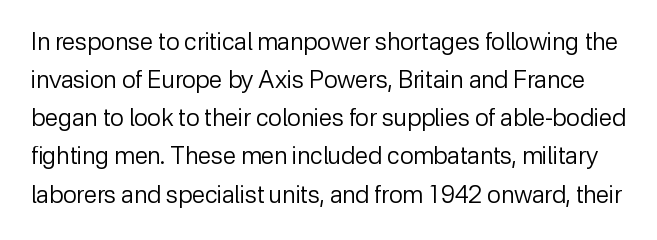
Q: Is the text bold? A: No.
Q: Is the text italic (slanted)? A: No, it is upright.
Q: Is the text underlined? A: No.
Q: Is the spacing between letters normal or unusually wide? A: Normal.
Q: Is the spacing between lines tight, normal or loose? A: Normal.
